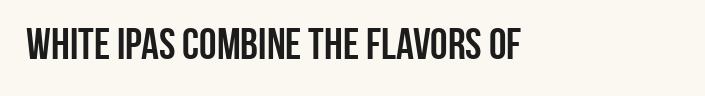
The image shows 44 px semibold, condensed sans-serif type, upright; set normal letter spacing, not underlined; low stroke contrast and a large x-height.
